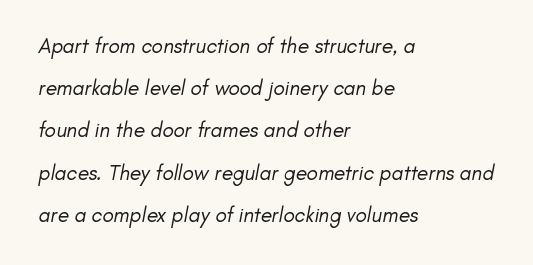
The image shows 21 px text type; set left-aligned, loose line spacing (2.01x), normal letter spacing, not underlined.
